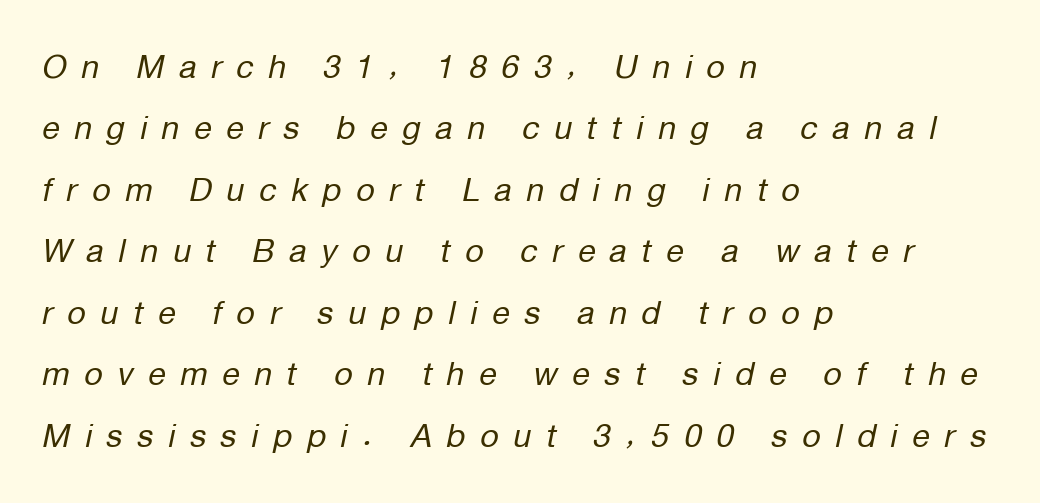
Q: Is the text bold? A: No.
Q: Is the text italic (slanted)? A: Yes, it leans right by about 12 degrees.
Q: Is the text underlined? A: No.
Q: How is the paragraph aligned? A: Left-aligned.
Q: Is the spacing between letters normal or unusually wide? A: Unusually wide.
Q: Is the spacing between lines tight, normal or loose? A: Loose.
Q: Width (condensed, normal, or wide)? A: Normal.
Q: Stroke contrast? A: Low.
Q: x-height? A: Medium.
Q: Monospaced? A: No.
